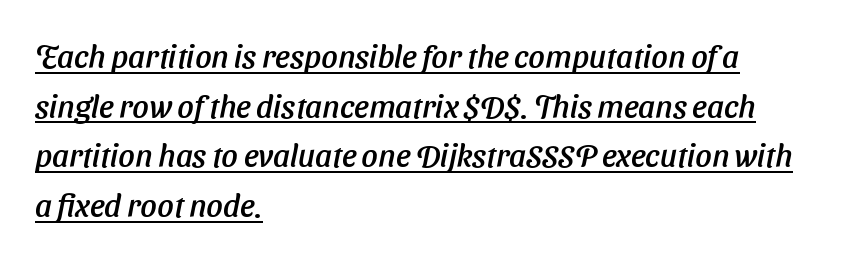
{"italic": "yes", "lean": "right", "slant_degrees": 11, "width": "normal", "stroke_contrast": "low", "x_height": "medium", "monospaced": "no", "underline": "yes", "align": "left", "line_spacing": "normal", "line_spacing_ratio": 1.55, "letter_spacing": "normal", "letter_spacing_em": 0.0, "glyph_px": 32}
